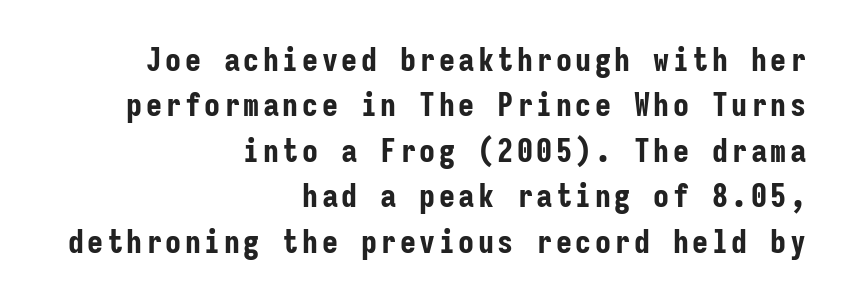
Q: Is the text bold? A: Yes.
Q: Is the text italic (slanted)? A: No, it is upright.
Q: Is the typeface a serif or a sans-serif typeface? A: Sans-serif.
Q: Is the text underlined? A: No.
Q: How is the paragraph aligned? A: Right-aligned.
Q: Is the spacing between lines tight, normal or loose? A: Normal.
Q: Width (condensed, normal, or wide)? A: Condensed.
Q: Stroke contrast? A: Low.
Q: x-height? A: Medium.
Q: Monospaced? A: Yes.
